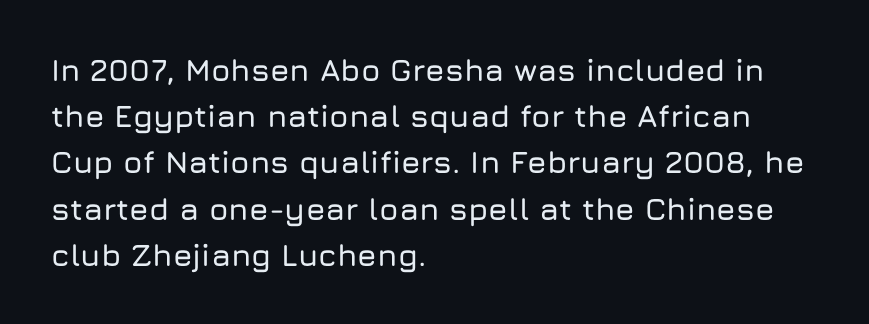
{"serif": "no", "italic": "no", "width": "normal", "stroke_contrast": "low", "x_height": "medium", "monospaced": "no", "underline": "no", "align": "left", "line_spacing": "normal", "line_spacing_ratio": 1.49, "letter_spacing": "normal", "letter_spacing_em": 0.0, "glyph_px": 31}
